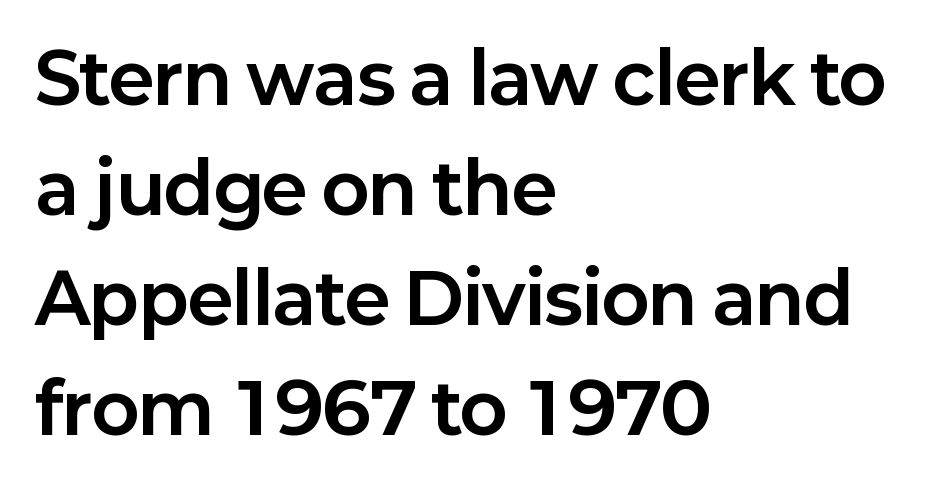
The image shows 70 px bold sans-serif type, upright; set left-aligned, normal line spacing (1.57x), normal letter spacing, not underlined; low stroke contrast and a medium x-height.
